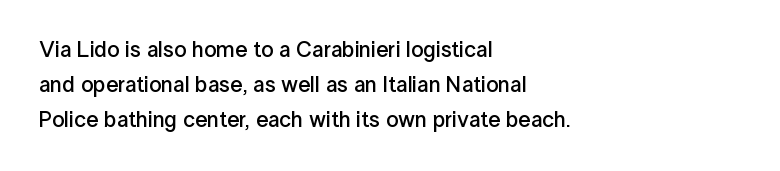
{"italic": "no", "bold": "semi", "underline": "no", "align": "left", "line_spacing": "normal", "line_spacing_ratio": 1.58, "letter_spacing": "normal", "letter_spacing_em": 0.0, "glyph_px": 22}
